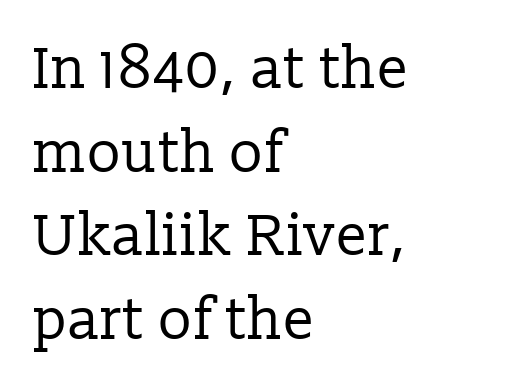
One-word summary of the alignment: left. What's the leading like? Ordinary, nothing unusual. Letters rest on an invisible, unmarked baseline. This sample uses an upright cut, with every glyph sitting square on the baseline.
